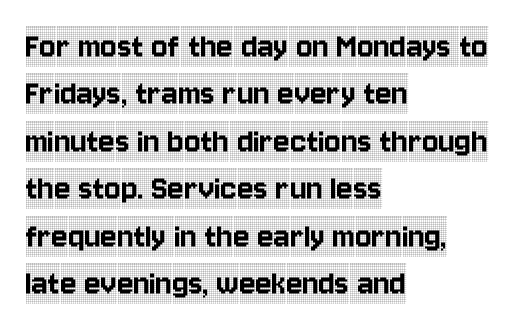
Look at the bottom of the vertical strokes: they flare into serifs here. Caption: standard tracking, unaltered. The space beneath each line is pristine and unruled. Note the varied advance widths — an 'i' is clearly narrower than an 'm'. The lines in this sample share a left origin and differ only in where they stop.
